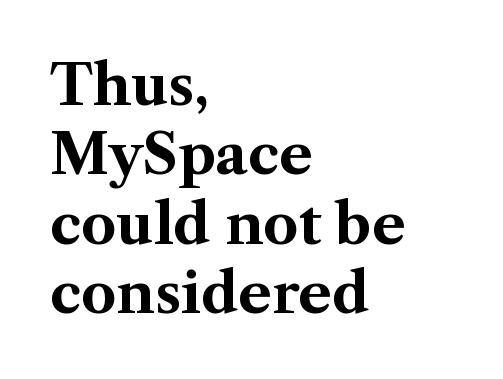
Q: Is the text bold? A: Yes.
Q: Is the text italic (slanted)? A: No, it is upright.
Q: Is the typeface a serif or a sans-serif typeface? A: Serif.
Q: Is the text underlined? A: No.
Q: How is the paragraph aligned? A: Left-aligned.
Q: Is the spacing between letters normal or unusually wide? A: Normal.
Q: Width (condensed, normal, or wide)? A: Normal.
Q: Stroke contrast? A: Medium.
Q: x-height? A: Medium.
Q: Monospaced? A: No.
